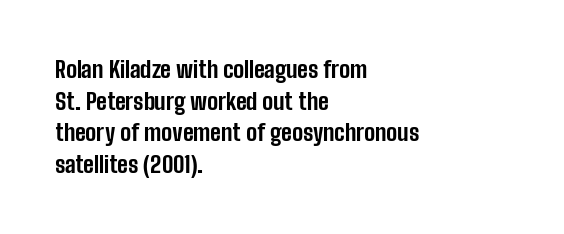
Q: Is the text bold? A: Yes.
Q: Is the text italic (slanted)? A: No, it is upright.
Q: Is the text underlined? A: No.
Q: How is the paragraph aligned? A: Left-aligned.
Q: Is the spacing between letters normal or unusually wide? A: Normal.
Q: Is the spacing between lines tight, normal or loose? A: Normal.
